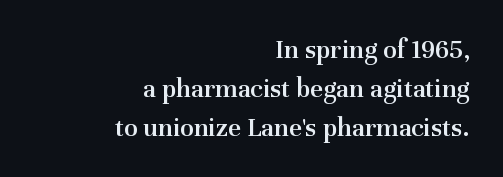
Q: Is the text bold? A: Semi-bold.
Q: Is the text italic (slanted)? A: No, it is upright.
Q: Is the typeface a serif or a sans-serif typeface? A: Serif.
Q: Is the text underlined? A: No.
Q: How is the paragraph aligned? A: Right-aligned.
Q: Is the spacing between letters normal or unusually wide? A: Normal.
Q: Is the spacing between lines tight, normal or loose? A: Normal.
Q: Width (condensed, normal, or wide)? A: Normal.
Q: Stroke contrast? A: Medium.
Q: x-height? A: Medium.
Q: Monospaced? A: No.
